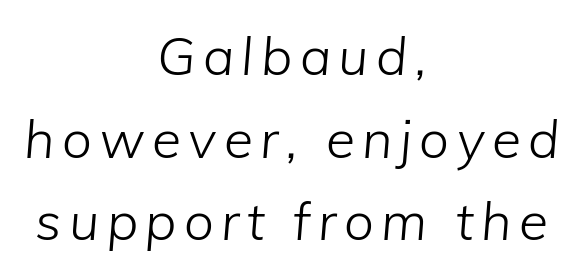
{"italic": "yes", "lean": "right", "slant_degrees": 5, "bold": "no", "weight": "light", "width": "normal", "stroke_contrast": "low", "x_height": "medium", "monospaced": "no", "underline": "no", "align": "center", "line_spacing": "normal", "line_spacing_ratio": 1.56, "glyph_px": 53}
